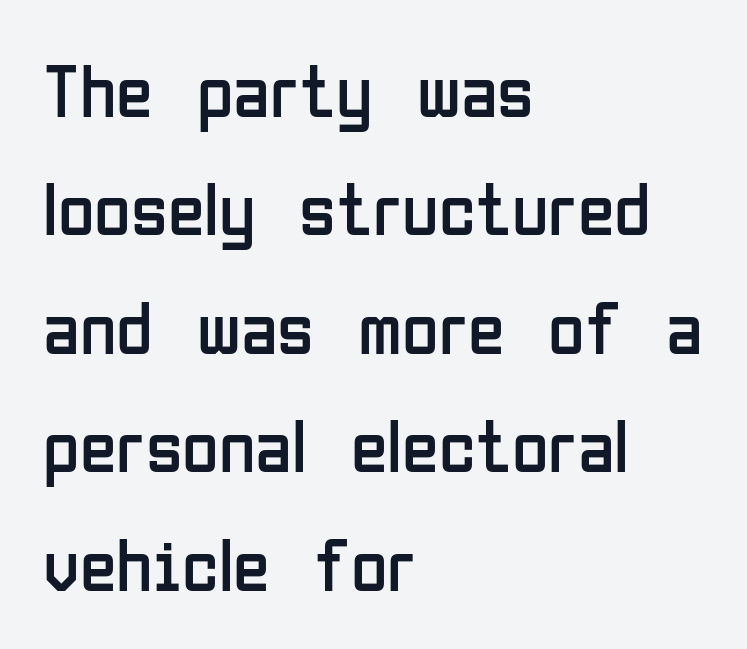
{"serif": "no", "italic": "no", "bold": "no", "weight": "regular", "width": "condensed", "stroke_contrast": "low", "x_height": "medium", "monospaced": "no", "underline": "no", "align": "left", "line_spacing": "normal", "line_spacing_ratio": 1.58, "letter_spacing": "normal", "letter_spacing_em": 0.0, "glyph_px": 75}
